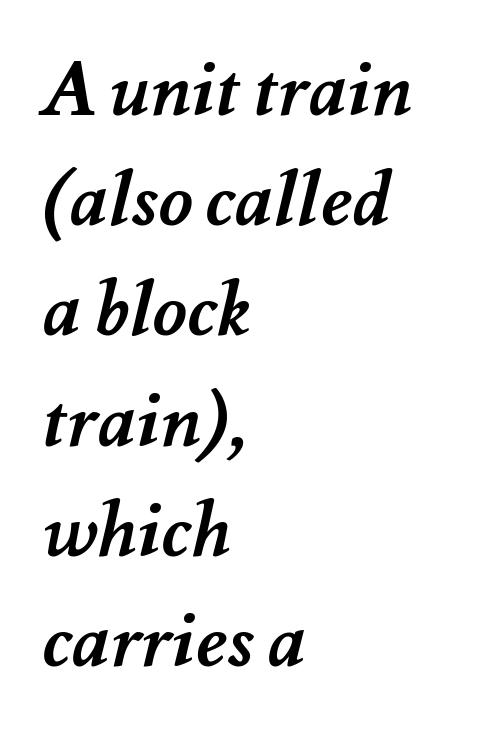
The image shows 75 px semibold type; set left-aligned, normal line spacing (1.47x), normal letter spacing, not underlined; medium stroke contrast and a small x-height.
